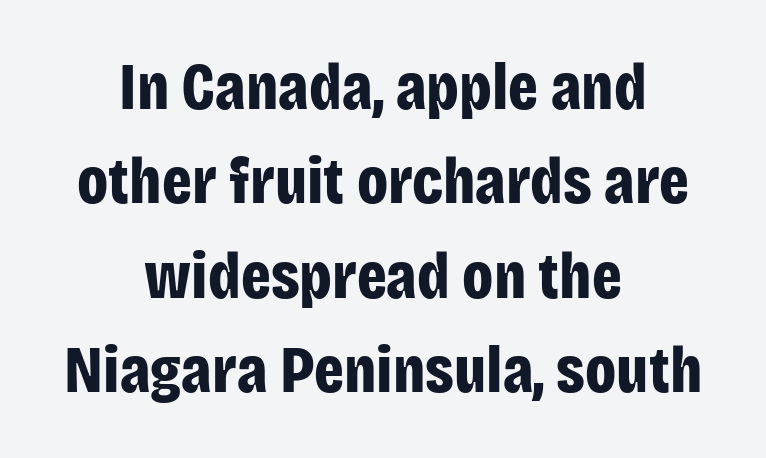
The foot of each line stays bare and open. Italic? Not at all — the glyphs are vertical. Honestly, the letter spacing is just normal — you wouldn't notice it. The letters are bold, with thick, heavy strokes. The rendering uses natural spacing where letterforms have individual widths.
